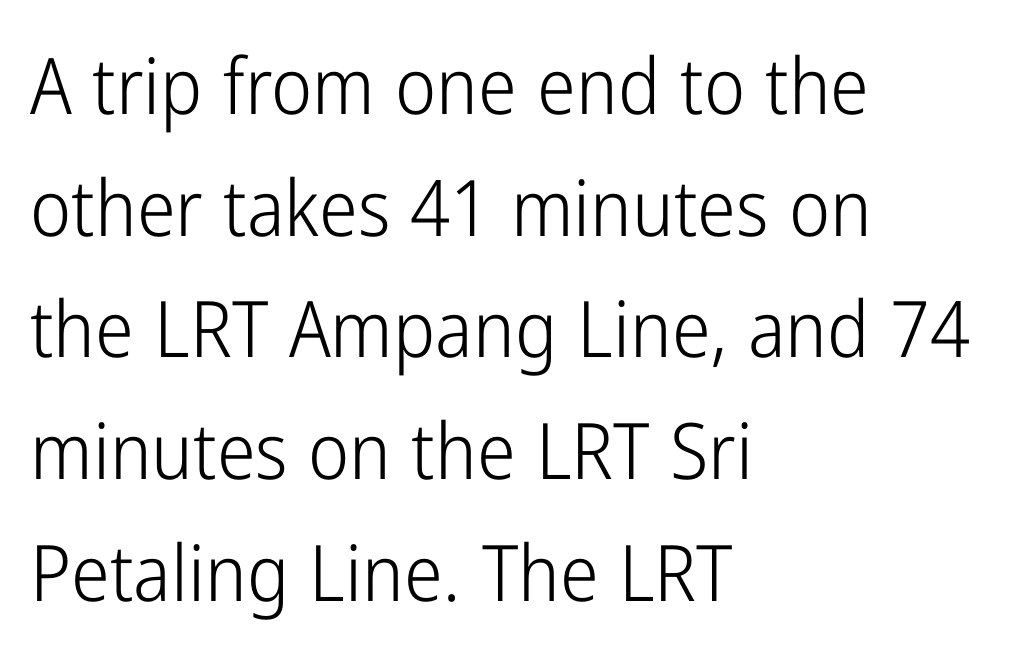
Bare-footed words on every line. Each word holds together tightly as a unit, with standard inter-letter gaps. This is roman type, the default non-slanted kind. Proportional: the letters do not fall into vertical columns. One glance says typical: line gaps are just what's usual. No feet cap the strokes, marking this as sans-serif type.
